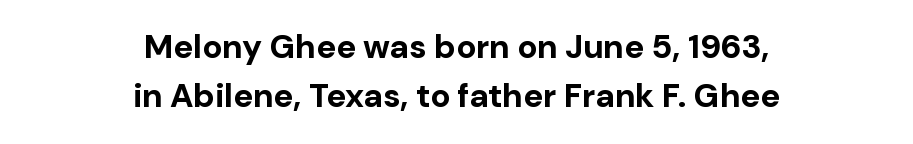
Stroke thickness is high; the sample reads as a true bold. Serifs: no, the terminals of the letterforms are clean. Glyph-to-glyph distance matches everyday printed text. Typeset on center — no edge is straight. Anything drawn beneath the words? Only blank space. Is there any slant? The stems are plumb.
